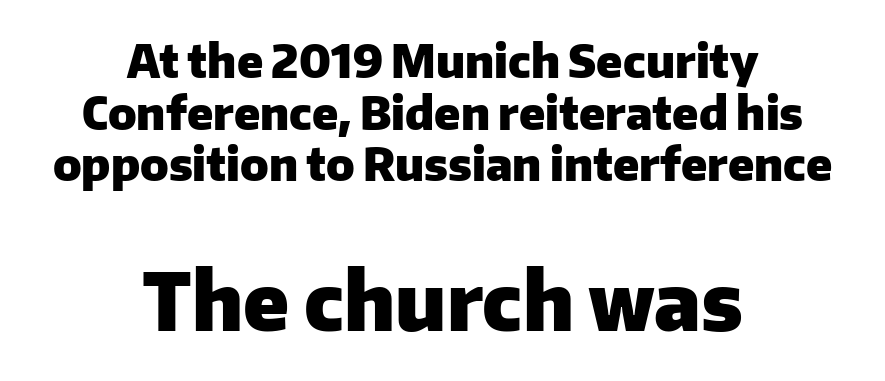
The rendering uses a small line-height, squeezing the rows. Larger block? The one below; the one above is distinctly smaller. If you folded the block vertically in half, each line would mirror itself in length. Nope, no serifs anywhere on these letters. Spacing between characters is what you'd get straight out of the box. Character widths vary here, with narrow letters taking less room than wide ones.
